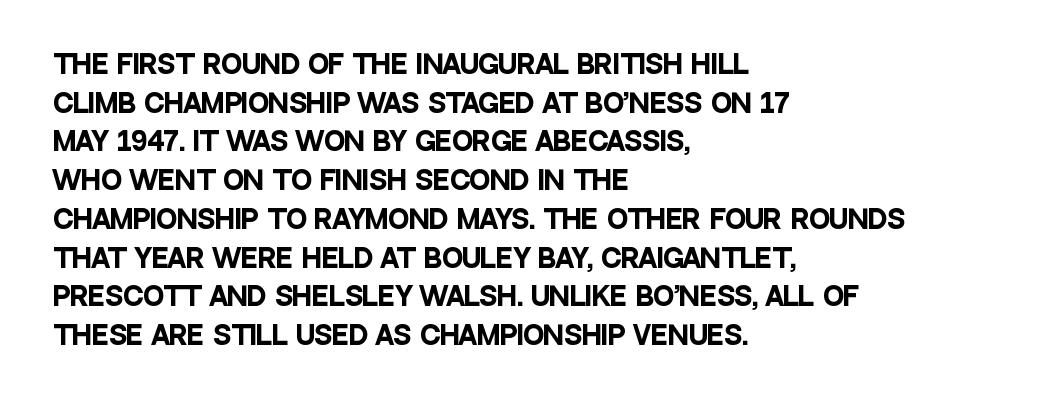
Q: Is the text bold? A: Yes.
Q: Is the text italic (slanted)? A: No, it is upright.
Q: Is the text underlined? A: No.
Q: How is the paragraph aligned? A: Left-aligned.
Q: Is the spacing between letters normal or unusually wide? A: Normal.
Q: Is the spacing between lines tight, normal or loose? A: Normal.
